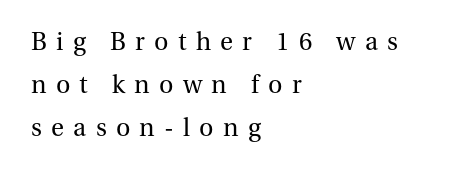
Q: Is the text bold? A: No.
Q: Is the text italic (slanted)? A: No, it is upright.
Q: Is the text underlined? A: No.
Q: How is the paragraph aligned? A: Left-aligned.
Q: Is the spacing between letters normal or unusually wide? A: Unusually wide.
